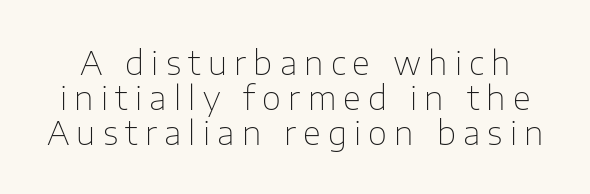
The letters look calm and open, with moderate or lighter stems. There is plenty of visible air inserted between adjacent glyphs. Clear beneath every line of the passage. Posture: straight, roman, zero tilt. Regarding serifs, this sample does without them. How would I describe the line gaps? Narrow and economical.
